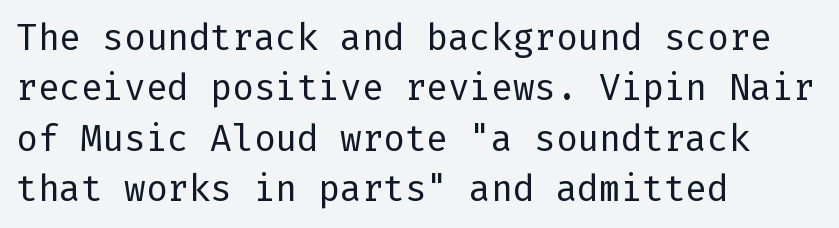
{"serif": "no", "italic": "no", "bold": "no", "weight": "regular", "width": "normal", "stroke_contrast": "low", "x_height": "medium", "underline": "no", "align": "left", "line_spacing": "normal", "line_spacing_ratio": 1.4, "letter_spacing": "normal", "letter_spacing_em": 0.0, "glyph_px": 36}
